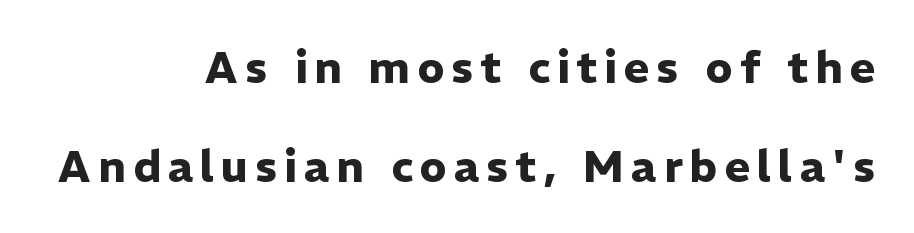
{"serif": "no", "italic": "no", "bold": "yes", "weight": "heavy", "width": "normal", "stroke_contrast": "low", "x_height": "medium", "monospaced": "no", "underline": "no", "align": "right", "line_spacing": "loose", "line_spacing_ratio": 2.24, "glyph_px": 44}
